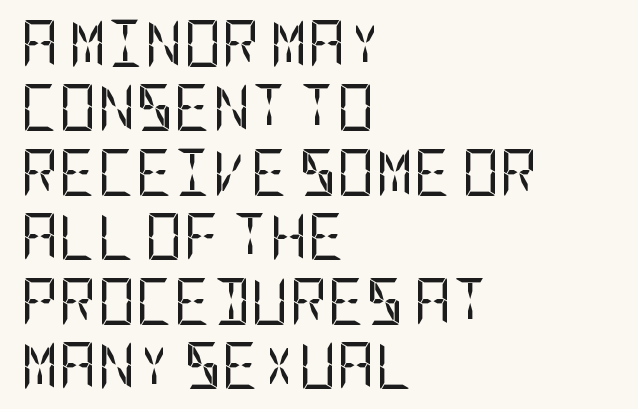
Nothing sits at the stroke ends, so this counts as sans-serif. Upright lettering throughout. Tracking value appears to be zero — textbook default spacing. Is the stroke heavy? The answer is a plain regular-or-lighter. Lines of text with bare space underneath.
